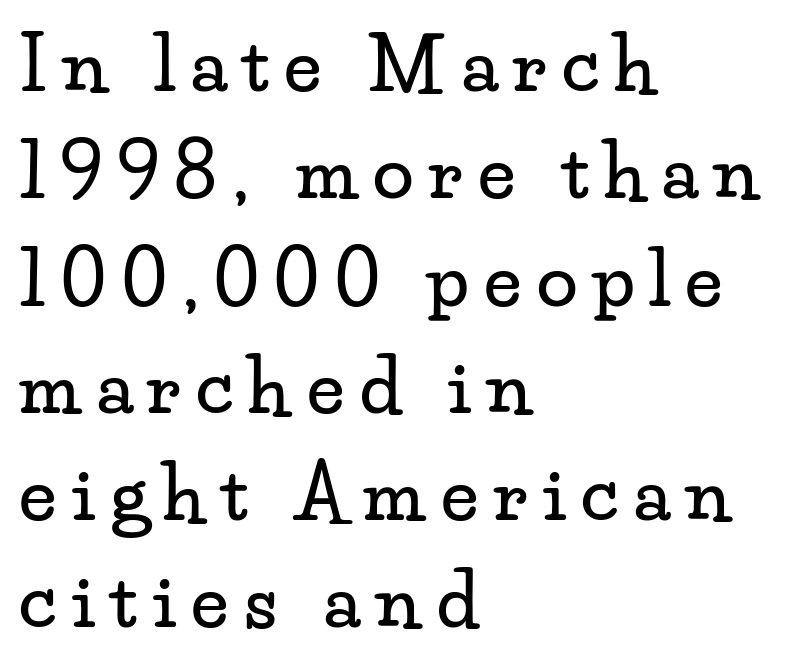
{"serif": "yes", "italic": "no", "width": "wide", "stroke_contrast": "low", "x_height": "small", "monospaced": "no", "underline": "no", "align": "left", "line_spacing": "normal", "line_spacing_ratio": 1.45, "letter_spacing": "wide", "letter_spacing_em": 0.21, "glyph_px": 74}
